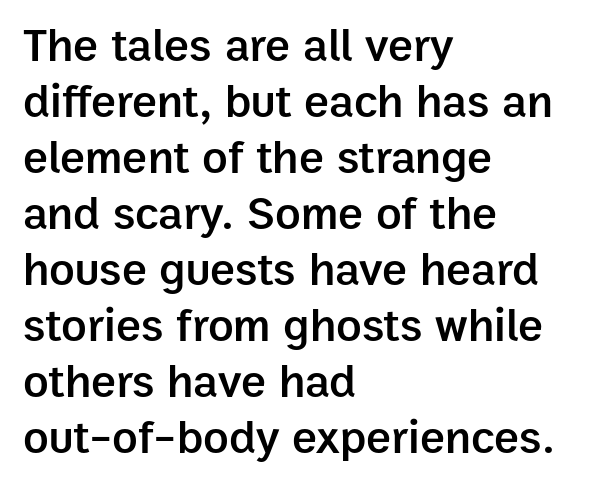
Q: Is the text bold? A: Semi-bold.
Q: Is the text italic (slanted)? A: No, it is upright.
Q: Is the typeface a serif or a sans-serif typeface? A: Sans-serif.
Q: Is the text underlined? A: No.
Q: How is the paragraph aligned? A: Left-aligned.
Q: Is the spacing between letters normal or unusually wide? A: Normal.
Q: Width (condensed, normal, or wide)? A: Normal.
Q: Stroke contrast? A: Low.
Q: x-height? A: Medium.
Q: Monospaced? A: No.
